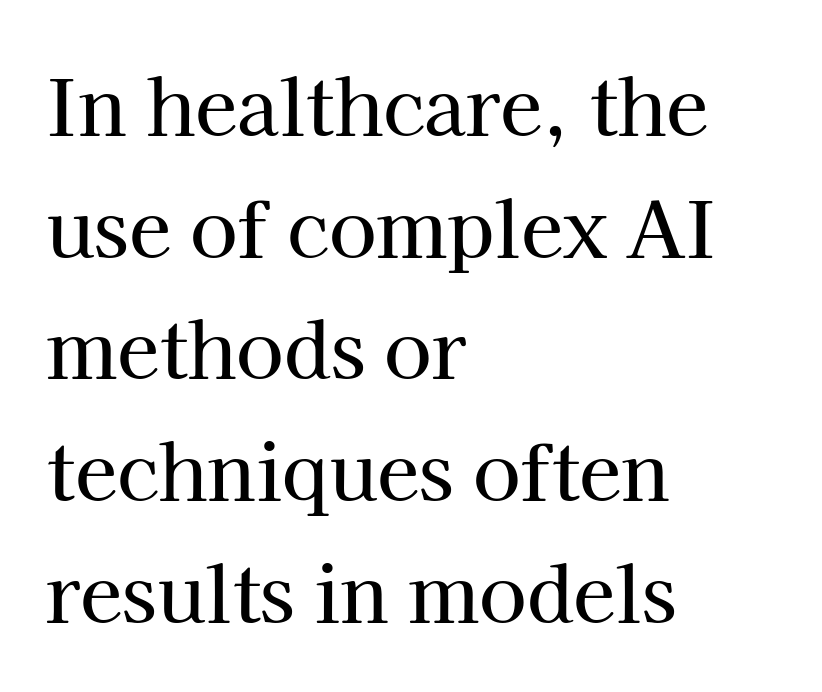
Q: Is the text italic (slanted)? A: No, it is upright.
Q: Is the typeface a serif or a sans-serif typeface? A: Serif.
Q: Is the text underlined? A: No.
Q: How is the paragraph aligned? A: Left-aligned.
Q: Is the spacing between letters normal or unusually wide? A: Normal.
Q: Is the spacing between lines tight, normal or loose? A: Normal.
Q: Width (condensed, normal, or wide)? A: Normal.
Q: Stroke contrast? A: High.
Q: x-height? A: Medium.
Q: Monospaced? A: No.
